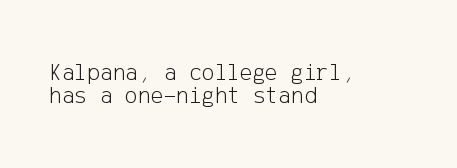
{"italic": "no", "bold": "no", "underline": "no", "align": "left", "line_spacing": "tight", "line_spacing_ratio": 0.97, "letter_spacing": "normal", "letter_spacing_em": 0.0, "glyph_px": 24}
